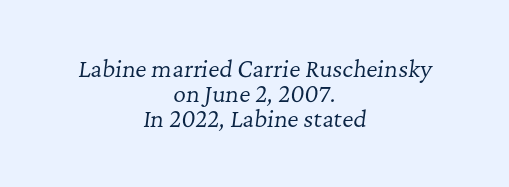
The image shows 22 px text type, italic (leaning right); set centered, tight line spacing (1.14x), normal letter spacing, not underlined.
